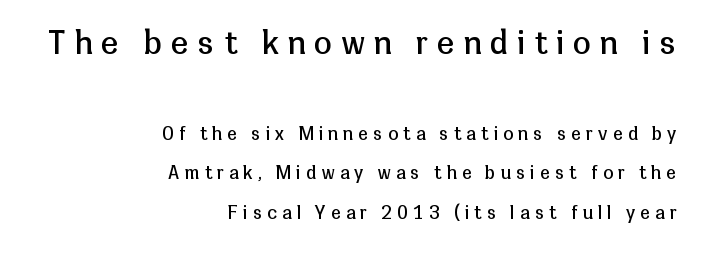
The image shows 32 px regular-weight sans-serif type, upright; set right-aligned, loose line spacing (2.19x), unusually wide letter spacing (+0.29 em), not underlined; the first (top) block is 1.78x larger; low stroke contrast and a medium x-height.
